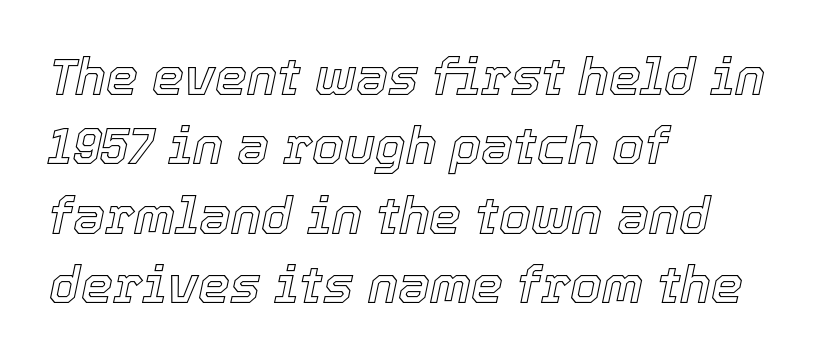
{"italic": "yes", "lean": "right", "slant_degrees": 12, "width": "normal", "x_height": "medium", "monospaced": "no", "underline": "no", "align": "left", "line_spacing": "normal", "line_spacing_ratio": 1.36, "letter_spacing": "normal", "letter_spacing_em": 0.0, "glyph_px": 51}
